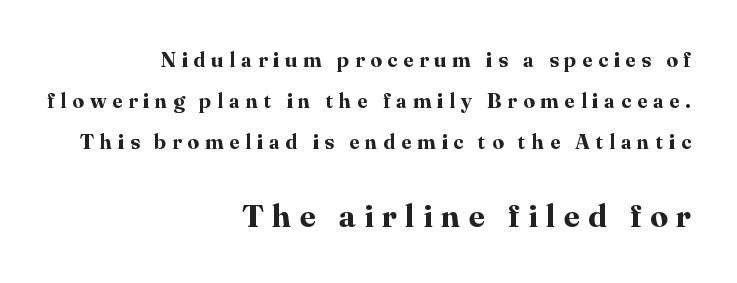
The image shows 32 px bold serif type, upright; set right-aligned, loose line spacing (1.96x), unusually wide letter spacing (+0.26 em), not underlined; the second (bottom) block is 1.52x larger; high stroke contrast and a medium x-height.
